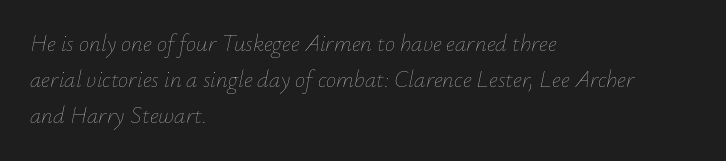
The image shows 23 px text type, italic (leaning right); set left-aligned, normal line spacing (1.57x), normal letter spacing, not underlined.
